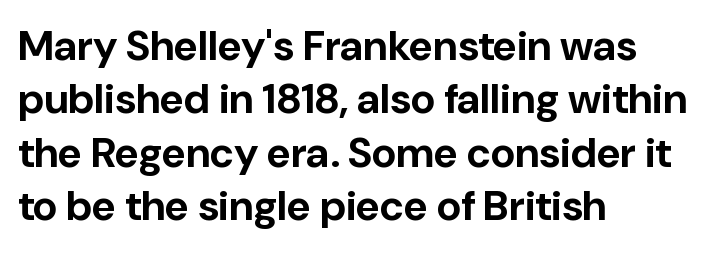
Q: Is the text bold? A: Yes.
Q: Is the text italic (slanted)? A: No, it is upright.
Q: Is the typeface a serif or a sans-serif typeface? A: Sans-serif.
Q: Is the text underlined? A: No.
Q: How is the paragraph aligned? A: Left-aligned.
Q: Is the spacing between letters normal or unusually wide? A: Normal.
Q: Is the spacing between lines tight, normal or loose? A: Normal.
Q: Width (condensed, normal, or wide)? A: Normal.
Q: Stroke contrast? A: Low.
Q: x-height? A: Medium.
Q: Monospaced? A: No.
